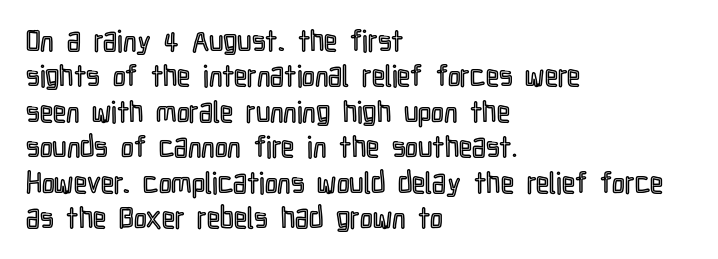
{"italic": "no", "width": "condensed", "x_height": "medium", "monospaced": "no", "underline": "no", "align": "left", "line_spacing_ratio": 1.22, "letter_spacing": "normal", "letter_spacing_em": 0.0, "glyph_px": 29}
